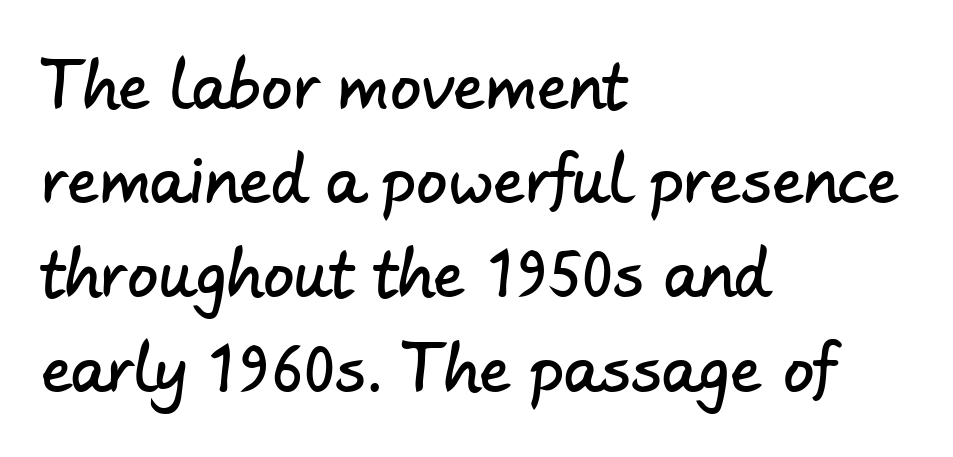
{"serif": "no", "width": "normal", "stroke_contrast": "low", "x_height": "small", "monospaced": "no", "underline": "no", "align": "left", "line_spacing": "normal", "line_spacing_ratio": 1.52, "letter_spacing": "normal", "letter_spacing_em": 0.0, "glyph_px": 62}
